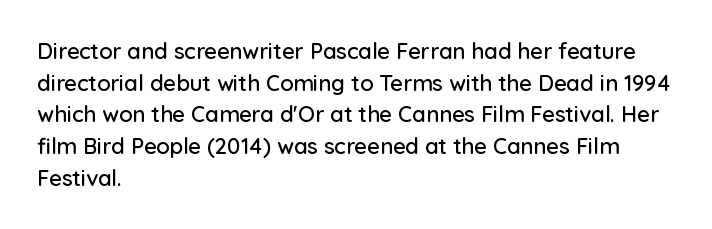
Q: Is the text italic (slanted)? A: No, it is upright.
Q: Is the text underlined? A: No.
Q: How is the paragraph aligned? A: Left-aligned.
Q: Is the spacing between letters normal or unusually wide? A: Normal.
Q: Is the spacing between lines tight, normal or loose? A: Normal.
